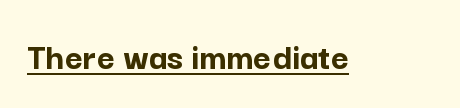
{"serif": "no", "italic": "no", "bold": "yes", "weight": "semibold", "width": "normal", "stroke_contrast": "low", "x_height": "medium", "monospaced": "no", "underline": "yes", "letter_spacing": "normal", "letter_spacing_em": 0.0, "glyph_px": 39}
